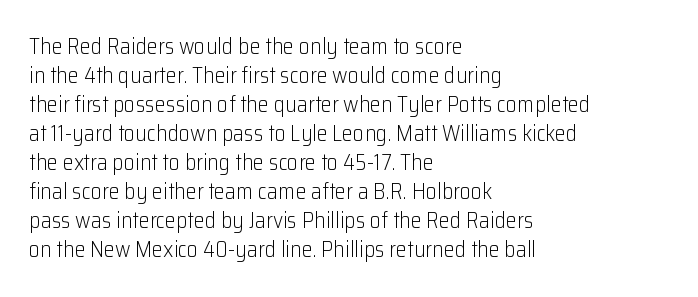
The image shows 22 px text type, upright; set left-aligned, normal line spacing (1.32x), normal letter spacing, not underlined.
